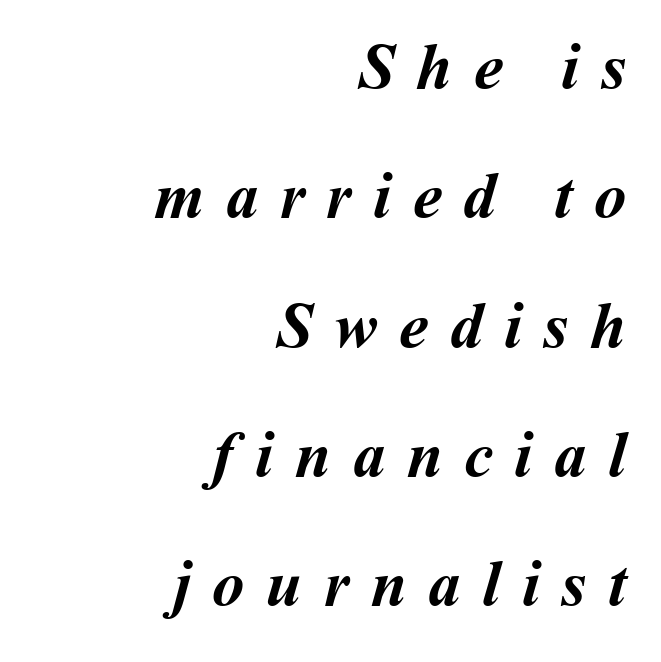
Q: Is the text bold? A: Yes.
Q: Is the text underlined? A: No.
Q: How is the paragraph aligned? A: Right-aligned.
Q: Is the spacing between letters normal or unusually wide? A: Unusually wide.
Q: Is the spacing between lines tight, normal or loose? A: Loose.
Q: Width (condensed, normal, or wide)? A: Normal.
Q: Stroke contrast? A: Medium.
Q: x-height? A: Medium.
Q: Monospaced? A: No.
